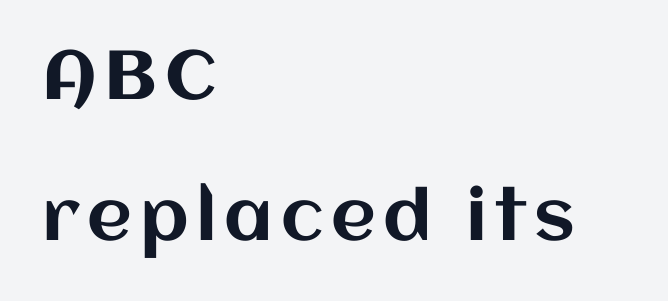
The image shows 69 px text type, upright; set left-aligned, loose line spacing (2.05x), not underlined; medium stroke contrast and a large x-height.
